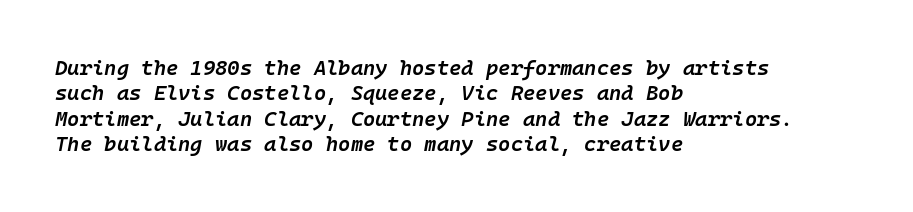
{"italic": "yes", "lean": "right", "slant_degrees": 10, "bold": "semi", "underline": "no", "align": "left", "line_spacing_ratio": 1.21, "letter_spacing": "normal", "letter_spacing_em": 0.0, "glyph_px": 21}
